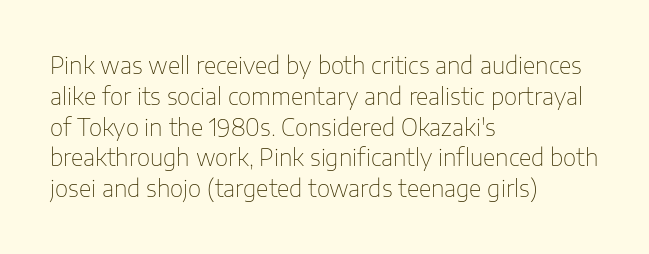
Q: Is the text bold? A: No.
Q: Is the text italic (slanted)? A: No, it is upright.
Q: Is the text underlined? A: No.
Q: How is the paragraph aligned? A: Left-aligned.
Q: Is the spacing between letters normal or unusually wide? A: Normal.
Q: Is the spacing between lines tight, normal or loose? A: Normal.
